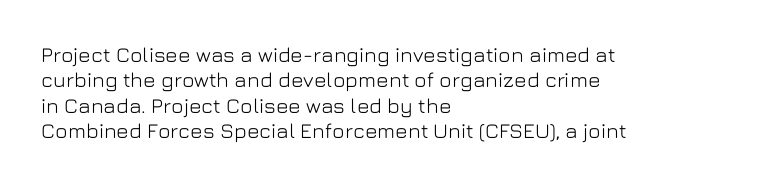
Short and long lines alike share a common starting point at left. Letters rest on an invisible, unmarked baseline. No extra tracking has been applied to these lines. Is there any slant? The stems are plumb.
